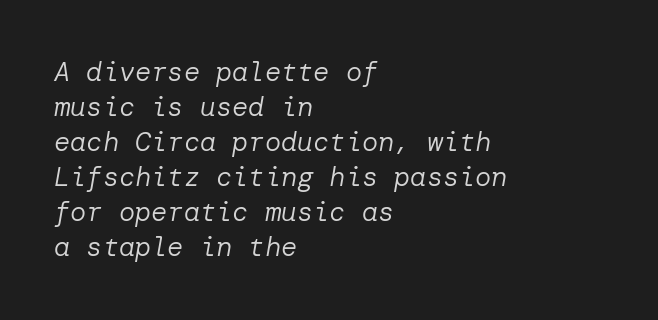
The compositor pushed each line to the left boundary. Stems here are at most as thick as an everyday book face. You could call the tracking neutral — neither tight nor loose. The leading is moderate, giving the passage an even texture.
